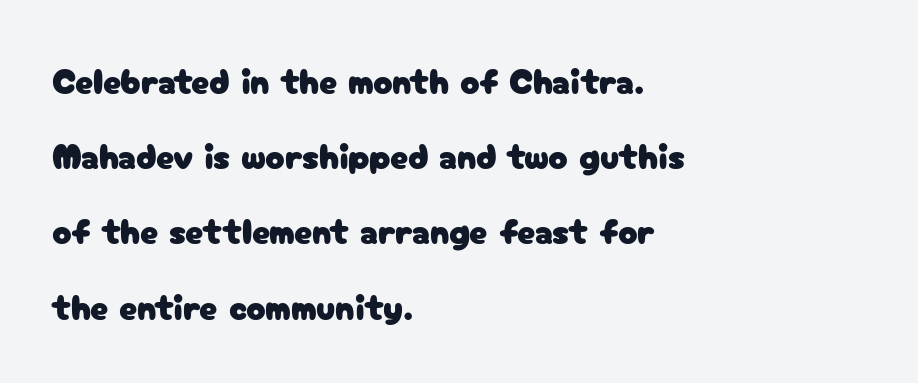
{"serif": "no", "italic": "no", "width": "normal", "stroke_contrast": "low", "x_height": "medium", "monospaced": "no", "underline": "no", "align": "left", "line_spacing": "loose", "line_spacing_ratio": 2.09, "letter_spacing": "normal", "letter_spacing_em": 0.0, "glyph_px": 36}
